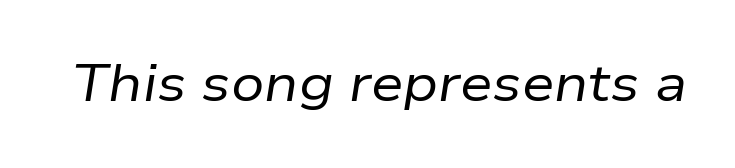
The letters advance in unequal steps, a hallmark of proportional type. A clean baseline with only descenders dipping below it. Heft: none added — not bold. Each word holds together tightly as a unit, with standard inter-letter gaps. Does the lettering tilt? It does — this is italic.
